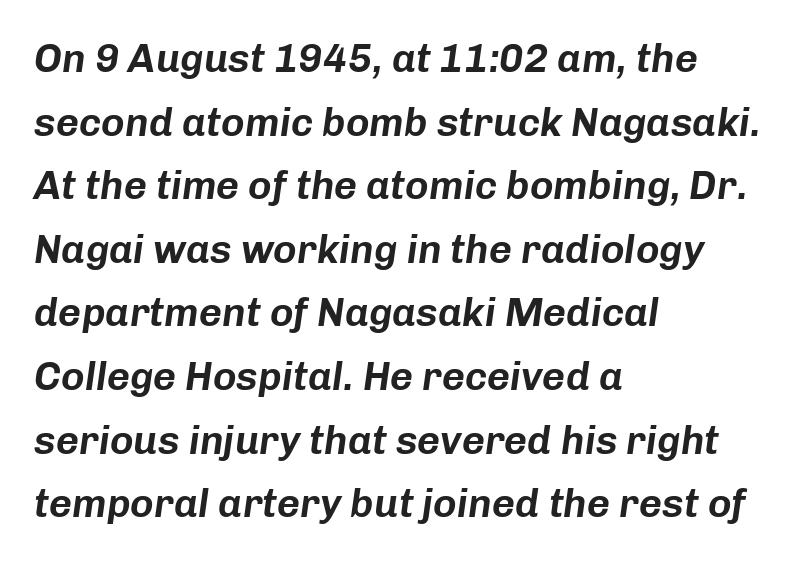
The image shows 40 px text type, italic (leaning right); set left-aligned, normal line spacing (1.59x), normal letter spacing, not underlined; low stroke contrast and a medium x-height.
